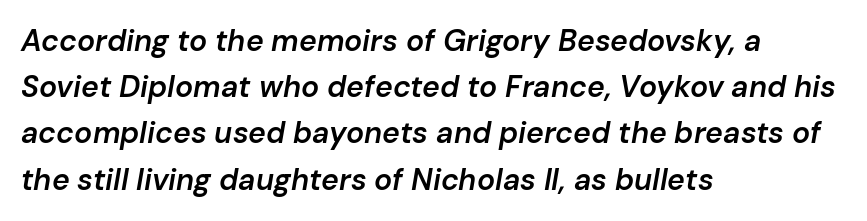
{"italic": "yes", "lean": "right", "slant_degrees": 10, "bold": "semi", "weight": "semibold", "width": "normal", "stroke_contrast": "low", "x_height": "medium", "monospaced": "no", "underline": "no", "align": "left", "line_spacing": "normal", "line_spacing_ratio": 1.54, "letter_spacing": "normal", "letter_spacing_em": 0.0, "glyph_px": 30}
